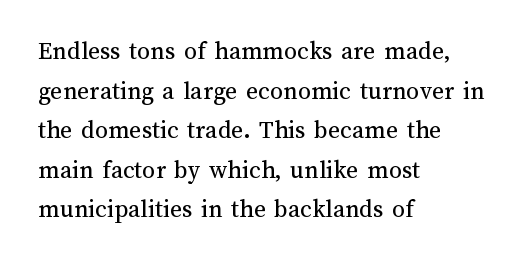
{"italic": "no", "bold": "no", "underline": "no", "align": "left", "line_spacing": "normal", "line_spacing_ratio": 1.52, "letter_spacing": "normal", "letter_spacing_em": 0.0, "glyph_px": 26}
